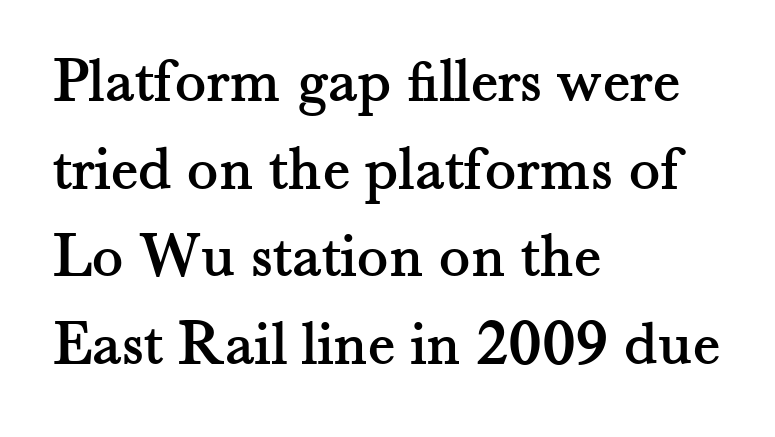
{"serif": "yes", "italic": "no", "width": "normal", "stroke_contrast": "medium", "x_height": "small", "monospaced": "no", "underline": "no", "align": "left", "line_spacing": "normal", "line_spacing_ratio": 1.35, "letter_spacing": "normal", "letter_spacing_em": 0.0, "glyph_px": 65}
